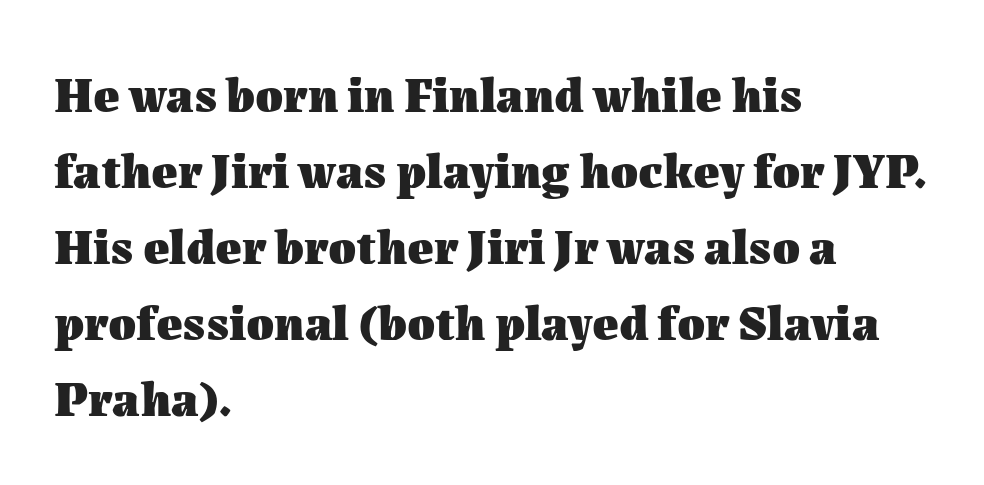
You can tell it's not italic because the verticals are truly vertical. Characters follow at the spacing the type designer built in. Glance below the letters and you will spot only blank space. Typographic density is high because the face is bold. Varying glyph widths throughout — classic text-font behaviour. Line beginnings align vertically; line endings do not.
